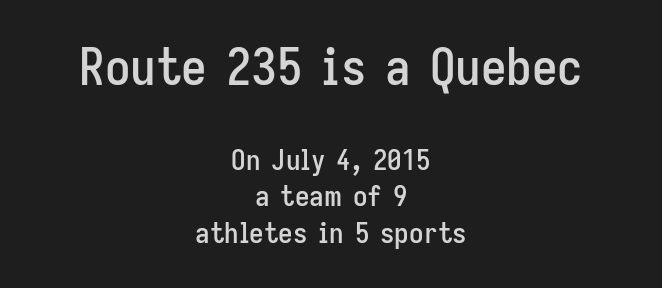
The image shows 51 px condensed sans-serif type, upright; set centered, normal line spacing (1.27x), normal letter spacing, not underlined; the first (top) block is 1.76x larger; low stroke contrast and a medium x-height.
